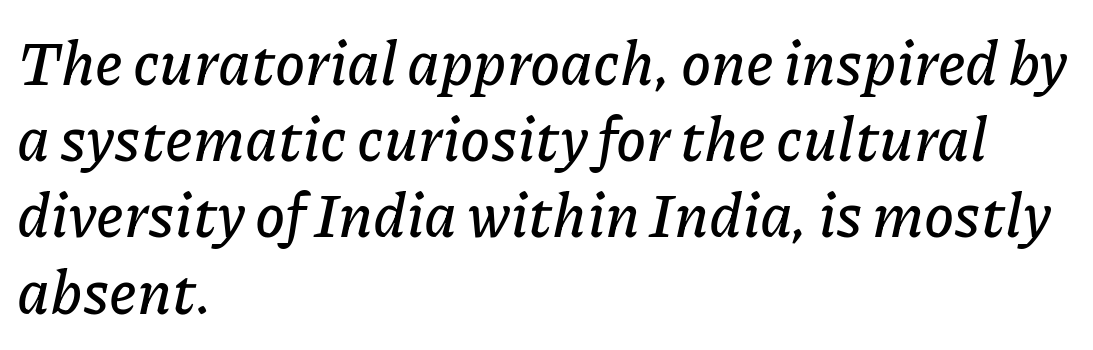
Horizontal bands of white between lines are of average thickness. The typography opts for an oblique posture over an upright one. Layout note: lines flush left. Spacing verdict: proportional, widths tailored to each character. The foot of each line stays bare and open.
